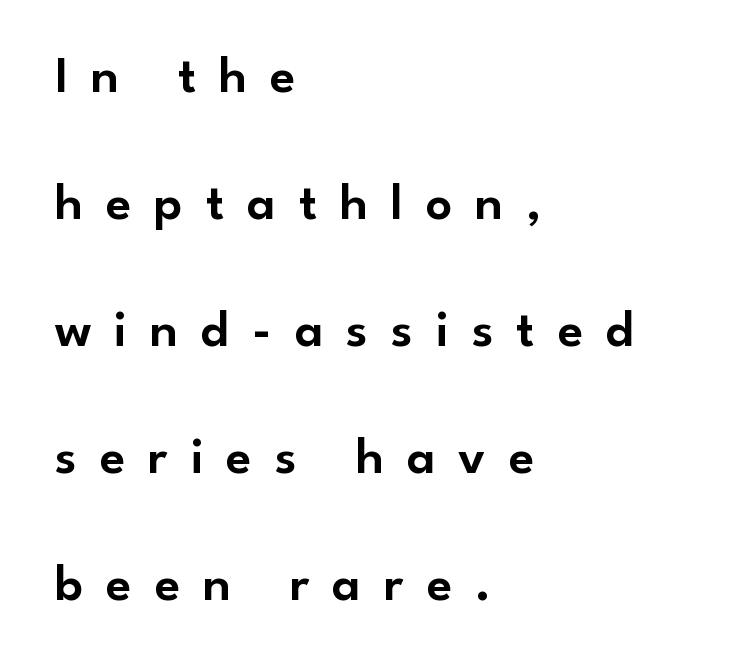
{"serif": "no", "italic": "no", "width": "normal", "stroke_contrast": "low", "x_height": "small", "monospaced": "no", "underline": "no", "align": "left", "line_spacing": "loose", "line_spacing_ratio": 2.44, "letter_spacing": "wide", "letter_spacing_em": 0.44, "glyph_px": 52}
